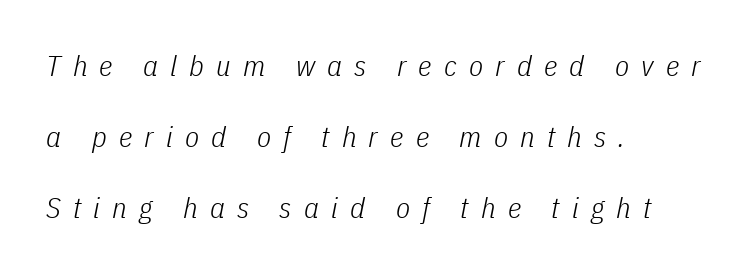
Q: Is the text bold? A: No.
Q: Is the text italic (slanted)? A: Yes, it leans right by about 11 degrees.
Q: Is the text underlined? A: No.
Q: How is the paragraph aligned? A: Left-aligned.
Q: Is the spacing between letters normal or unusually wide? A: Unusually wide.
Q: Is the spacing between lines tight, normal or loose? A: Loose.
Q: Width (condensed, normal, or wide)? A: Condensed.
Q: Stroke contrast? A: Low.
Q: x-height? A: Medium.
Q: Monospaced? A: No.
